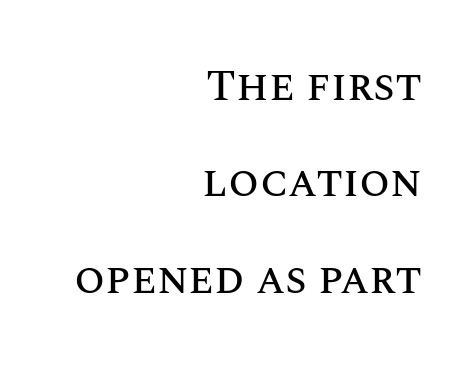
{"italic": "no", "width": "normal", "stroke_contrast": "medium", "x_height": "large", "monospaced": "no", "underline": "no", "align": "right", "line_spacing": "loose", "line_spacing_ratio": 2.19, "letter_spacing": "normal", "letter_spacing_em": 0.0, "glyph_px": 44}
